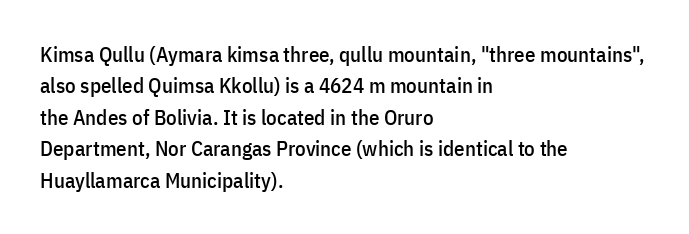
{"italic": "no", "underline": "no", "align": "left", "line_spacing": "normal", "line_spacing_ratio": 1.5, "letter_spacing": "normal", "letter_spacing_em": 0.0, "glyph_px": 21}
